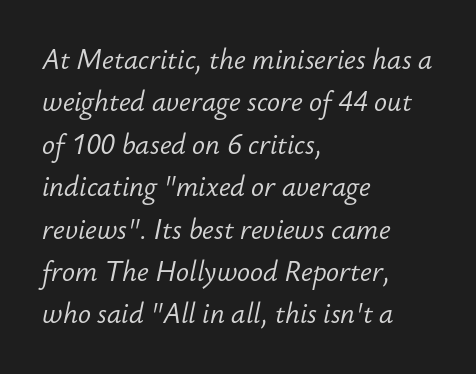
{"italic": "yes", "lean": "right", "slant_degrees": 12, "bold": "no", "underline": "no", "align": "left", "line_spacing": "normal", "line_spacing_ratio": 1.57, "letter_spacing": "normal", "letter_spacing_em": 0.0, "glyph_px": 27}
